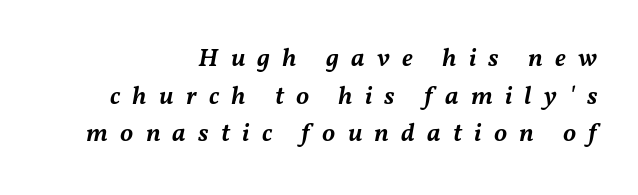
Q: Is the text bold? A: Semi-bold.
Q: Is the text italic (slanted)? A: Yes, it leans right by about 11 degrees.
Q: Is the text underlined? A: No.
Q: How is the paragraph aligned? A: Right-aligned.
Q: Is the spacing between letters normal or unusually wide? A: Unusually wide.
Q: Is the spacing between lines tight, normal or loose? A: Normal.
